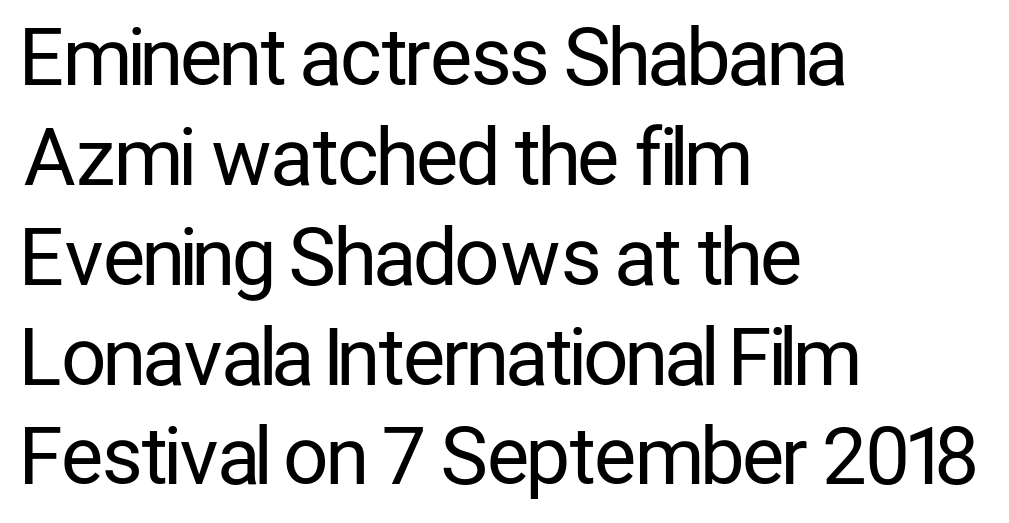
{"serif": "no", "italic": "no", "bold": "no", "weight": "regular", "width": "condensed", "stroke_contrast": "low", "x_height": "medium", "monospaced": "no", "underline": "no", "align": "left", "line_spacing": "normal", "line_spacing_ratio": 1.28, "letter_spacing": "normal", "letter_spacing_em": 0.0, "glyph_px": 78}
